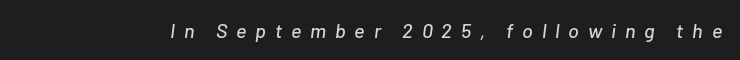
Posture: slanted. A bare baseline throughout the passage. Each word looks stretched out because of the extra space between its letters.
